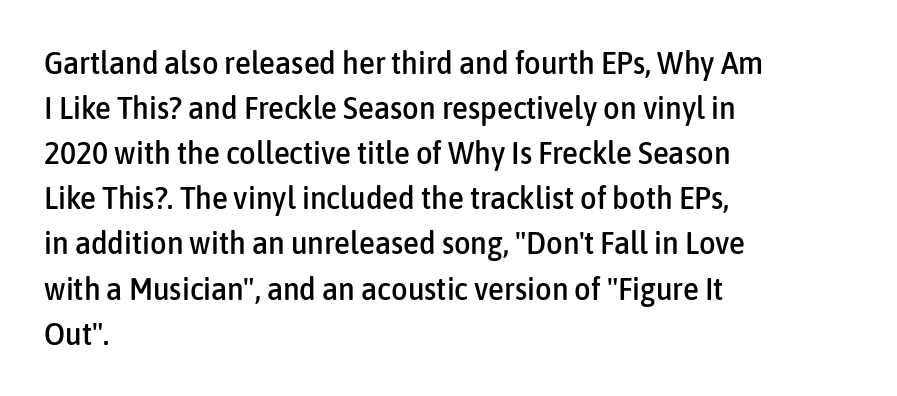
The image shows 32 px condensed sans-serif type, upright; set left-aligned, normal line spacing (1.41x), normal letter spacing, not underlined; low stroke contrast and a medium x-height.
